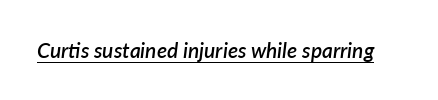
The whole block is typeset with a tilt. Stroke thickness is moderately raised; the sample reads as semibold. Glyph-to-glyph distance matches everyday printed text. Like a heading marked for emphasis, these lines bear an underscore.
